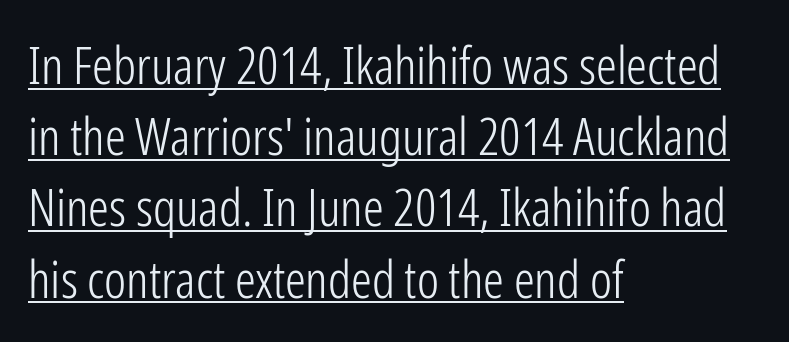
{"serif": "no", "italic": "no", "bold": "no", "weight": "light", "width": "condensed", "stroke_contrast": "low", "x_height": "medium", "monospaced": "no", "underline": "yes", "align": "left", "line_spacing": "normal", "line_spacing_ratio": 1.37, "letter_spacing": "normal", "letter_spacing_em": 0.0, "glyph_px": 52}
